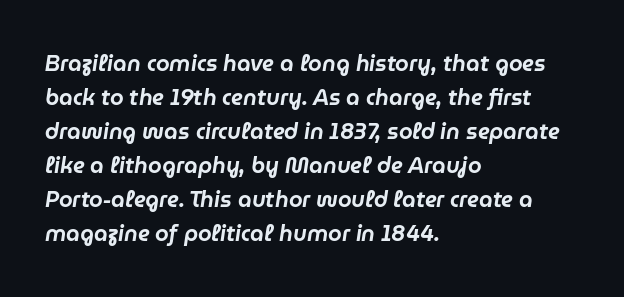
{"italic": "yes", "lean": "right", "slant_degrees": 9, "underline": "no", "align": "left", "line_spacing": "normal", "line_spacing_ratio": 1.55, "letter_spacing": "normal", "letter_spacing_em": 0.0, "glyph_px": 22}
